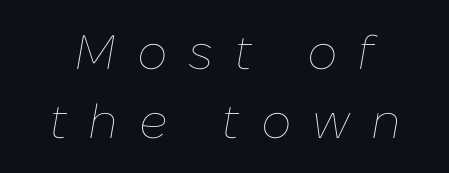
In terms of leading, this rendering sits right in the middle. Is the type heavy? It reads as light-to-regular instead. If you drew a line through each stem, it would be angled. Note the varied advance widths — an 'i' is clearly narrower than an 'm'.
